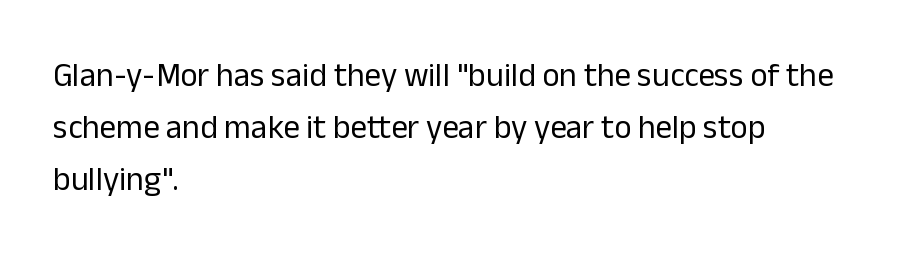
The image shows 33 px regular-weight sans-serif type, upright; set left-aligned, normal line spacing (1.58x), normal letter spacing, not underlined; low stroke contrast and a medium x-height.
